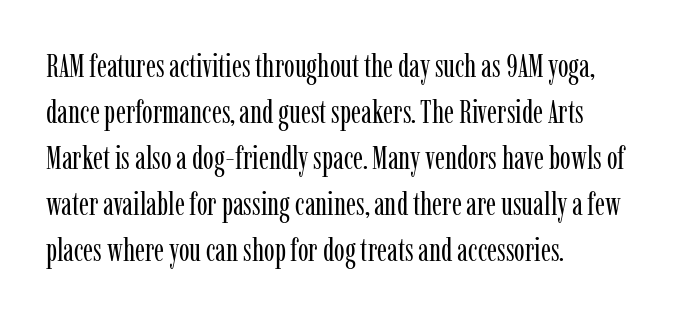
Stroke thickness stays within the range of a standard reading face or lighter. Do the letters lean? They stand straight. This sample is left-justified, so line endings fall wherever the words run out. Typographically, this falls in the serif category. These lines are rendered in a variable-pitch font.
